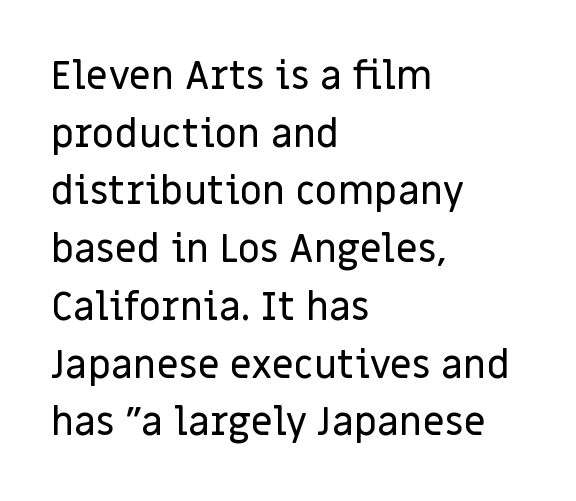
The image shows 39 px sans-serif type, upright; set left-aligned, normal line spacing (1.48x), normal letter spacing, not underlined; low stroke contrast and a large x-height.
